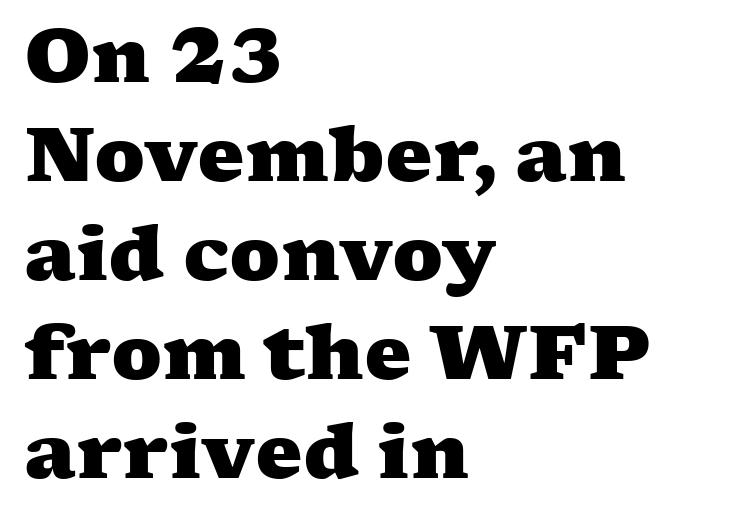
Horizontal bands of white between lines are of average thickness. Here the designer chose a conventional face with non-uniform glyph widths. Notice how the passage keeps a crisp vertical edge on the left only. Honestly, there is no underline to notice here at all. The type family on display is of the serif kind. The strokes are fattened all the way to bold.
